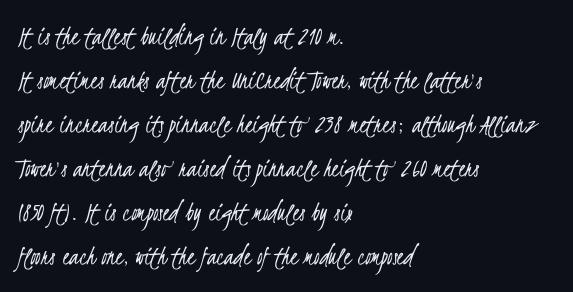
Q: Is the text bold? A: No.
Q: Is the typeface a serif or a sans-serif typeface? A: Sans-serif.
Q: Is the text underlined? A: No.
Q: How is the paragraph aligned? A: Left-aligned.
Q: Is the spacing between letters normal or unusually wide? A: Normal.
Q: Is the spacing between lines tight, normal or loose? A: Normal.
Q: Width (condensed, normal, or wide)? A: Condensed.
Q: Stroke contrast? A: Low.
Q: x-height? A: Small.
Q: Monospaced? A: No.
